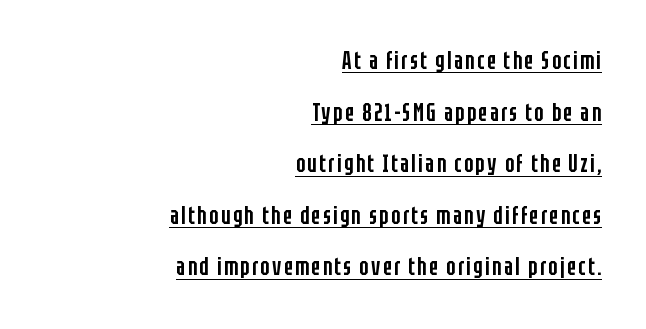
Underline: present. You could fit nearly another row in the gap between these rows. A roman cut, with each character standing at attention. What weight is shown? A semibold, between regular and bold. Leftover space on each line is placed entirely before the opening word.
